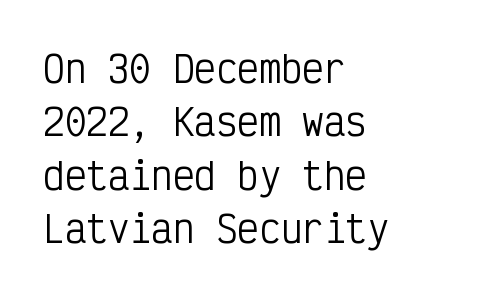
Q: Is the text bold? A: No.
Q: Is the text italic (slanted)? A: No, it is upright.
Q: Is the typeface a serif or a sans-serif typeface? A: Sans-serif.
Q: Is the text underlined? A: No.
Q: How is the paragraph aligned? A: Left-aligned.
Q: Is the spacing between letters normal or unusually wide? A: Normal.
Q: Is the spacing between lines tight, normal or loose? A: Normal.
Q: Width (condensed, normal, or wide)? A: Condensed.
Q: Stroke contrast? A: Low.
Q: x-height? A: Medium.
Q: Monospaced? A: Yes.
